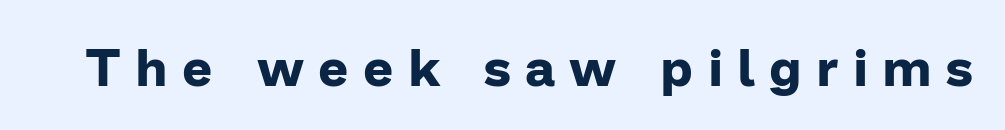
Q: Is the text bold? A: Yes.
Q: Is the text italic (slanted)? A: No, it is upright.
Q: Is the typeface a serif or a sans-serif typeface? A: Sans-serif.
Q: Is the text underlined? A: No.
Q: Is the spacing between letters normal or unusually wide? A: Unusually wide.
Q: Width (condensed, normal, or wide)? A: Normal.
Q: Stroke contrast? A: Low.
Q: x-height? A: Medium.
Q: Monospaced? A: No.
